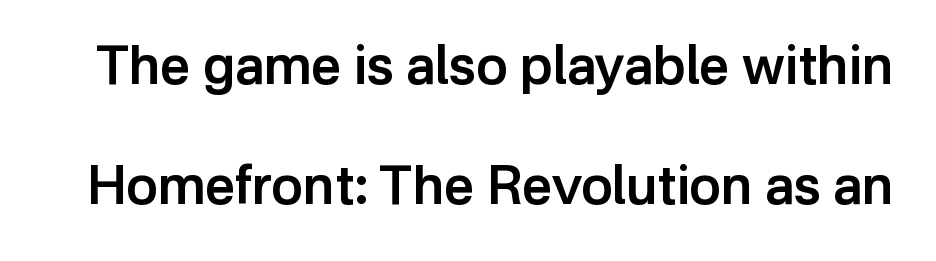
The image shows 53 px semibold sans-serif type, upright; set loose line spacing (2.27x), normal letter spacing, not underlined; low stroke contrast and a medium x-height.
